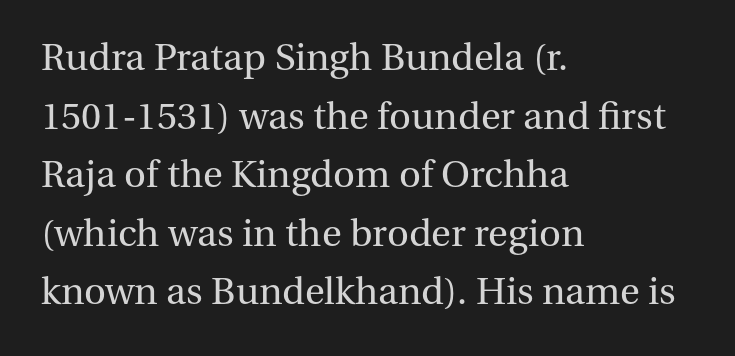
The image shows 38 px regular-weight serif type, upright; set left-aligned, normal line spacing (1.54x), normal letter spacing, not underlined; medium stroke contrast and a medium x-height.
